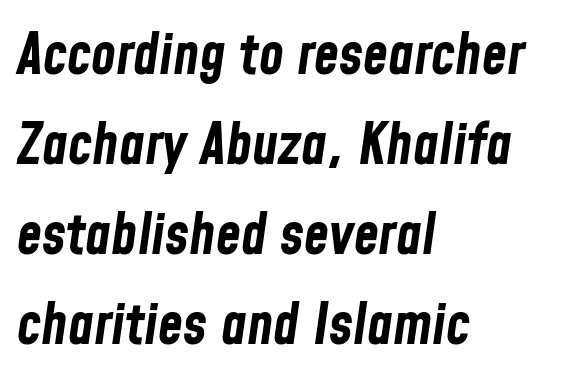
The image shows 57 px bold, condensed type, italic (leaning right); set left-aligned, normal line spacing (1.58x), normal letter spacing, not underlined; low stroke contrast and a medium x-height.
